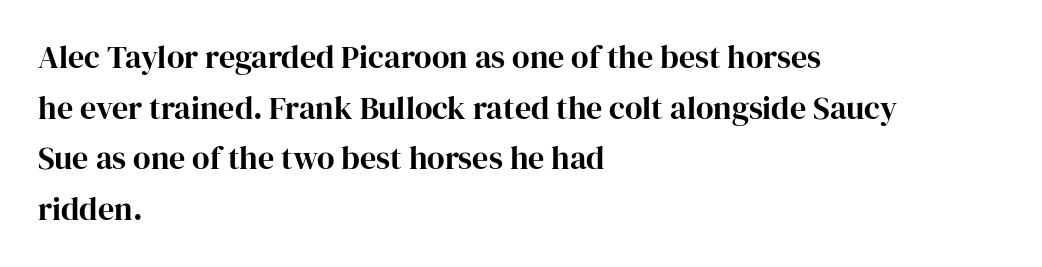
The image shows 32 px serif type, upright; set left-aligned, normal line spacing (1.58x), normal letter spacing, not underlined; high stroke contrast and a medium x-height.
